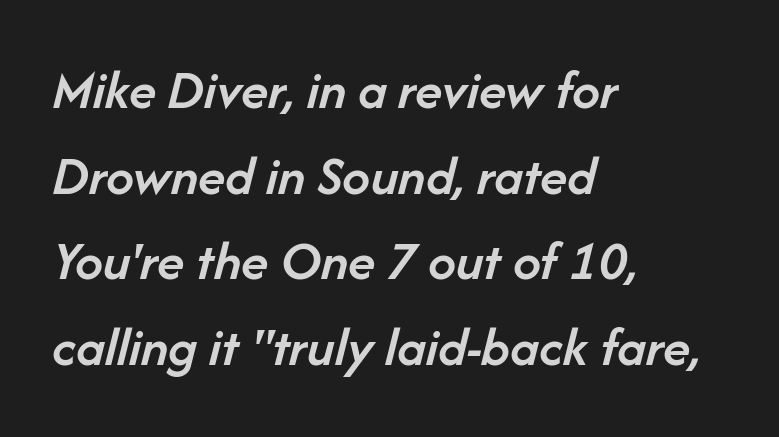
Look at the tracking — it's just the regular setting, nothing added. Proportional: the letters do not fall into vertical columns. The gap between lines stays unmarked. The font is running at a semibold setting, under full bold. The rendering uses a moderate line-height, typical for paragraphs.
